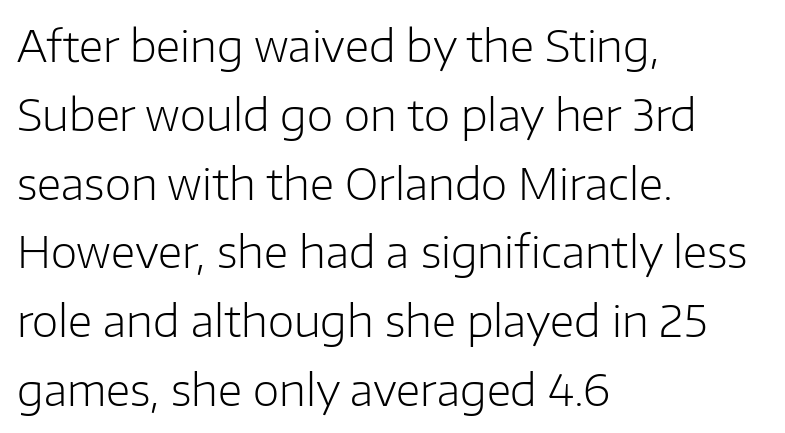
{"serif": "no", "italic": "no", "bold": "no", "weight": "light", "width": "normal", "stroke_contrast": "low", "x_height": "medium", "monospaced": "no", "underline": "no", "align": "left", "line_spacing": "normal", "line_spacing_ratio": 1.6, "letter_spacing": "normal", "letter_spacing_em": 0.0, "glyph_px": 43}
